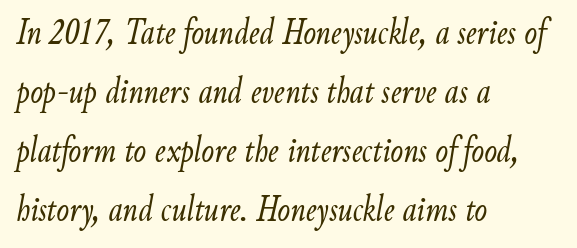
The setting favours the left margin, as ordinary paragraphs usually do. Stems and bowls with no extra thickness — not bold. Looks like regular typesetting: each glyph gets only the width it needs. Leading: standard.
